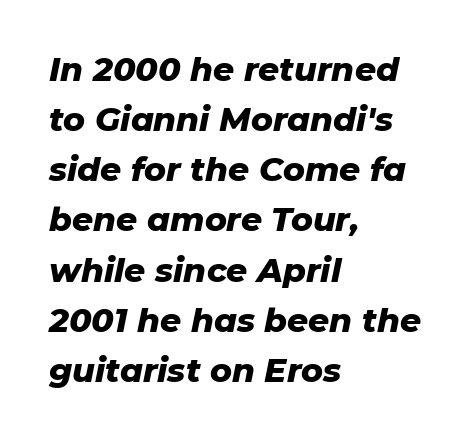
{"italic": "yes", "lean": "right", "slant_degrees": 11, "bold": "yes", "weight": "heavy", "width": "normal", "stroke_contrast": "low", "x_height": "medium", "monospaced": "no", "underline": "no", "align": "left", "line_spacing": "normal", "line_spacing_ratio": 1.52, "letter_spacing": "normal", "letter_spacing_em": 0.0, "glyph_px": 33}
